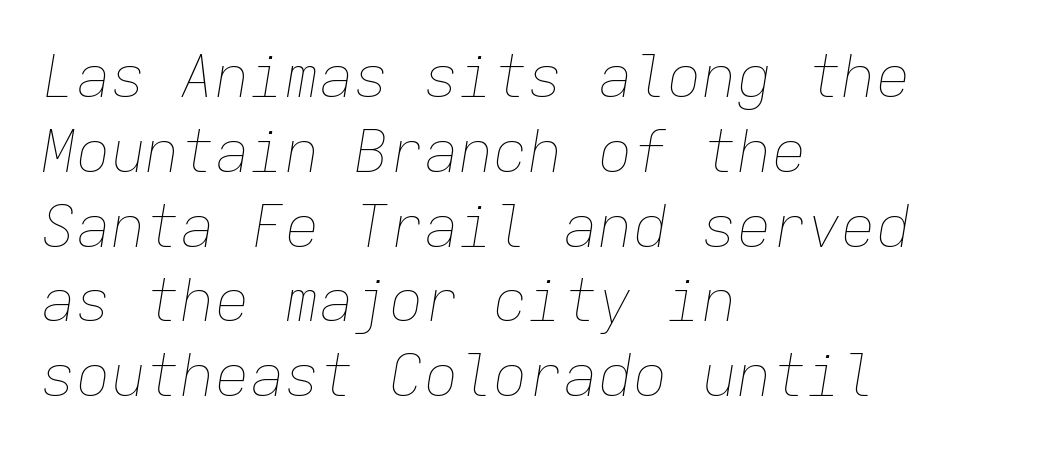
The image shows 58 px thin type, italic (leaning right), monospaced; set left-aligned, normal line spacing (1.29x), normal letter spacing, not underlined; low stroke contrast and a medium x-height.
